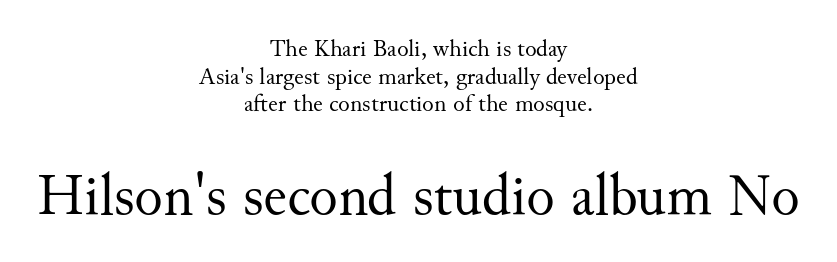
Q: Is the text bold? A: No.
Q: Is the text italic (slanted)? A: No, it is upright.
Q: Is the typeface a serif or a sans-serif typeface? A: Serif.
Q: Is the text underlined? A: No.
Q: How is the paragraph aligned? A: Centered.
Q: Is the spacing between letters normal or unusually wide? A: Normal.
Q: Is the spacing between lines tight, normal or loose? A: Tight.
Q: Which block of text is set in a larger size, the first (top) or the second (bottom)? A: The second (bottom) one.
Q: Width (condensed, normal, or wide)? A: Normal.
Q: Stroke contrast? A: Medium.
Q: x-height? A: Small.
Q: Monospaced? A: No.
